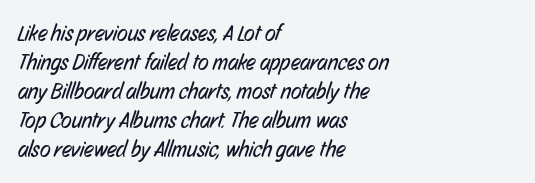
Rule under the text: the space is simply empty. There is no visible air inserted between adjacent glyphs. Summary of vertical rhythm: regular, with standard interline spacing. Bold? No — there's no thickening of the strokes. The typesetter chose a ragged-right arrangement here.
